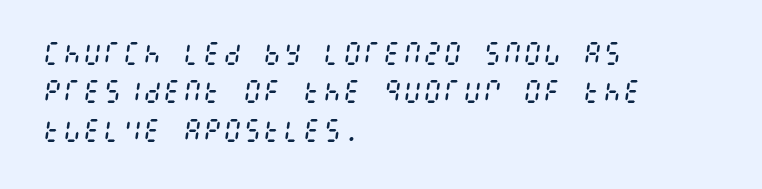
Q: Is the text bold? A: No.
Q: Is the text italic (slanted)? A: Yes, it leans right by about 8 degrees.
Q: Is the text underlined? A: No.
Q: How is the paragraph aligned? A: Left-aligned.
Q: Is the spacing between letters normal or unusually wide? A: Normal.
Q: Is the spacing between lines tight, normal or loose? A: Normal.
